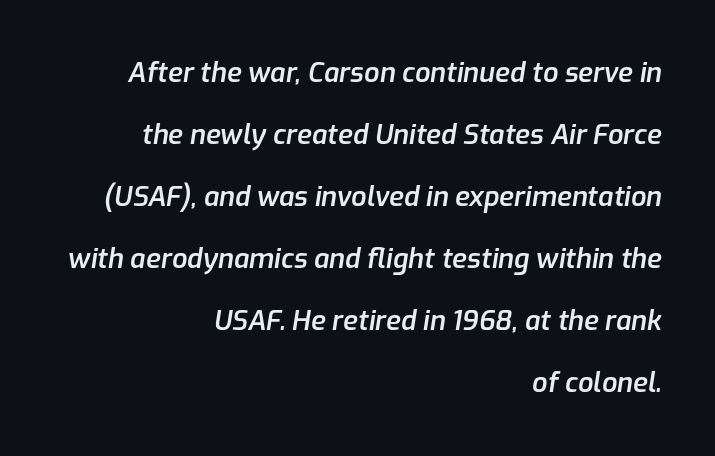
The words here are not underlined. Emphasis-style slanted type is in use. These lines are set flush right with a ragged left edge. Tracking value appears to be zero — textbook default spacing.
